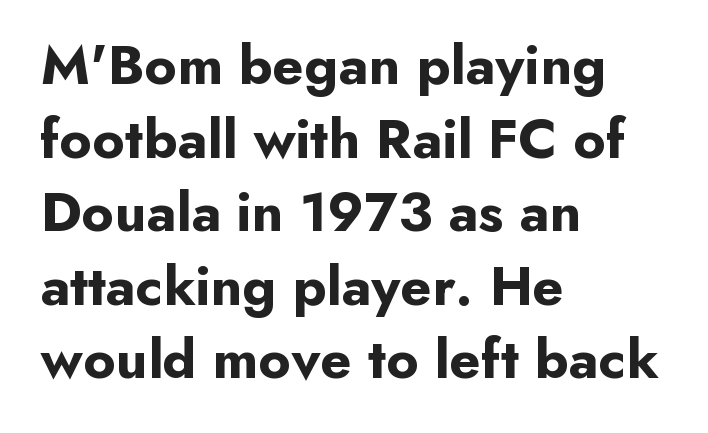
The image shows 57 px bold sans-serif type, upright; set left-aligned, normal line spacing (1.29x), normal letter spacing, not underlined; low stroke contrast and a small x-height.
